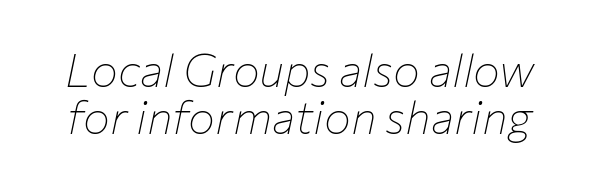
The image shows 45 px thin type, italic (leaning right); set tight line spacing (1.05x), normal letter spacing, not underlined; low stroke contrast and a medium x-height.
